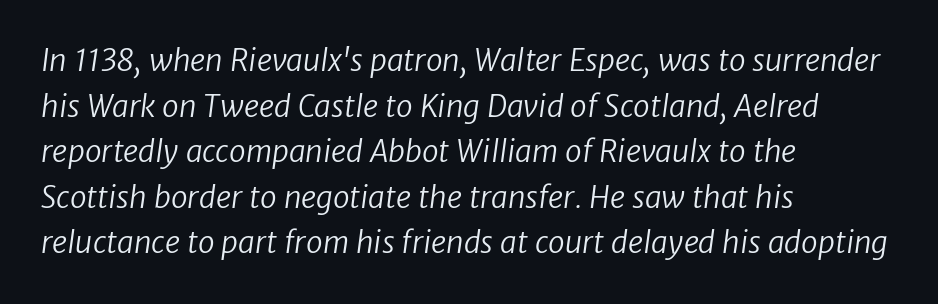
{"serif": "no", "bold": "no", "weight": "regular", "width": "normal", "stroke_contrast": "low", "x_height": "medium", "monospaced": "no", "underline": "no", "align": "left", "line_spacing": "normal", "line_spacing_ratio": 1.52, "letter_spacing": "normal", "letter_spacing_em": 0.0, "glyph_px": 30}
